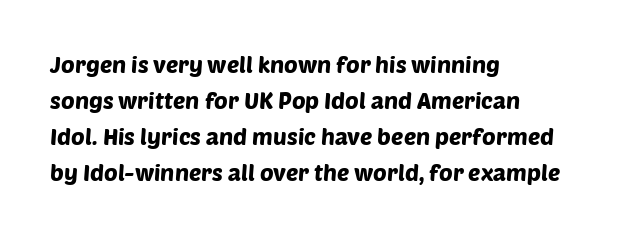
{"underline": "no", "align": "left", "line_spacing": "normal", "line_spacing_ratio": 1.57, "letter_spacing": "normal", "letter_spacing_em": 0.0, "glyph_px": 23}
